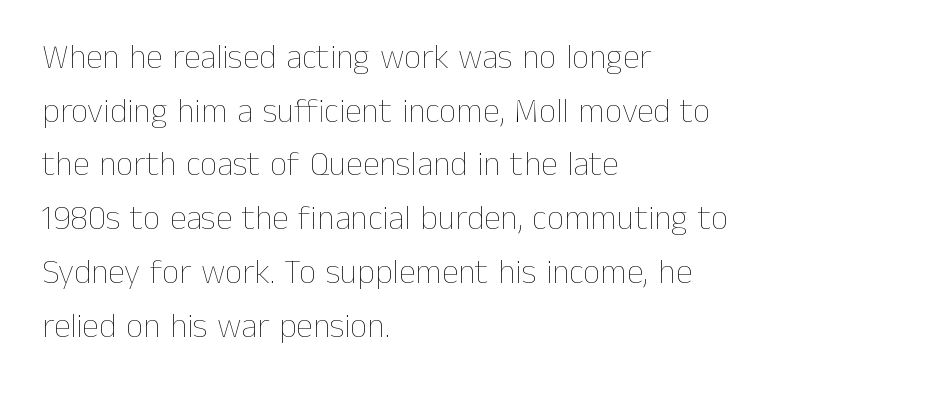
Horizontal bands of white between lines are of average thickness. The ragged edge is on the right, which tells us the setting is flush left. Unmarked baselines from the first word to the last. Tall strokes in this sample are plumb rather than angled. The rendering uses natural spacing where letterforms have individual widths.
